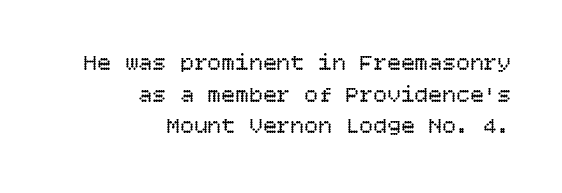
The image shows 23 px text type, upright; set right-aligned, normal line spacing (1.38x), normal letter spacing, not underlined.
